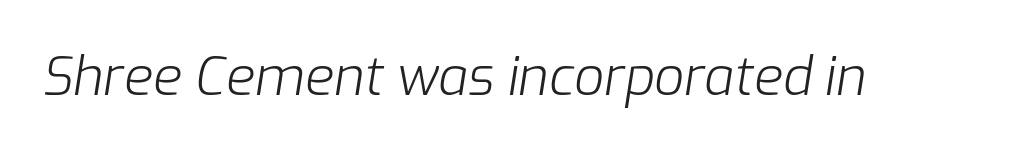
The image shows 53 px light type, italic (leaning right); set normal letter spacing, not underlined; low stroke contrast and a medium x-height.
